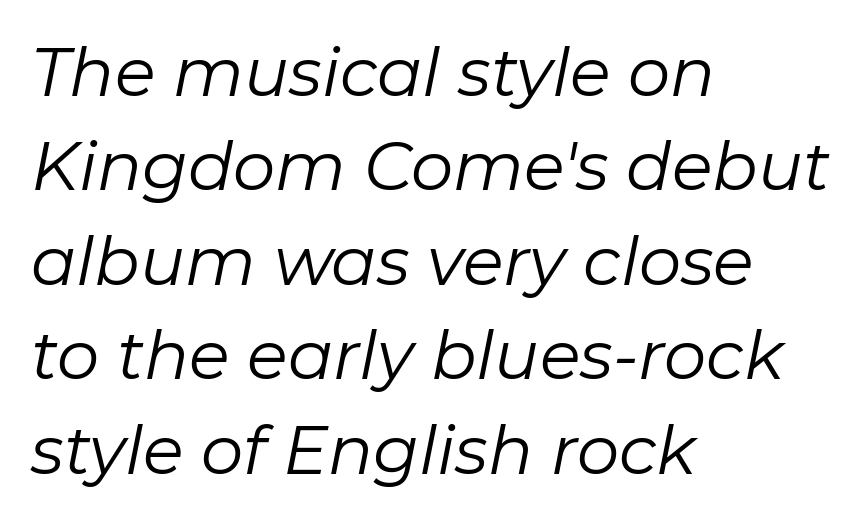
The image shows 67 px regular-weight type, italic (leaning right); set left-aligned, normal line spacing (1.41x), normal letter spacing, not underlined; low stroke contrast and a medium x-height.
